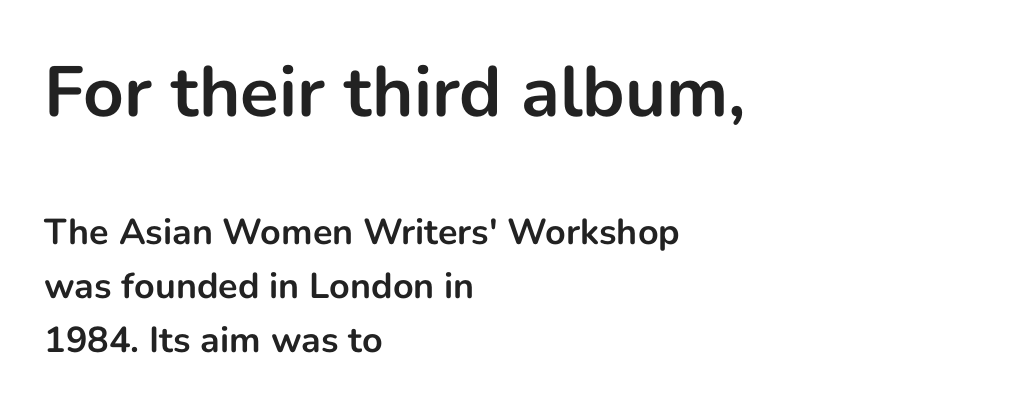
The initial chunk of copy outweighs the following chunk in type size. The area under the type is left untouched. The letters stand upright; this is a roman face. Line beginnings align vertically; line endings do not. Reading down the column, the eye jumps a familiar distance to each next line. Each word holds together tightly as a unit, with standard inter-letter gaps.
